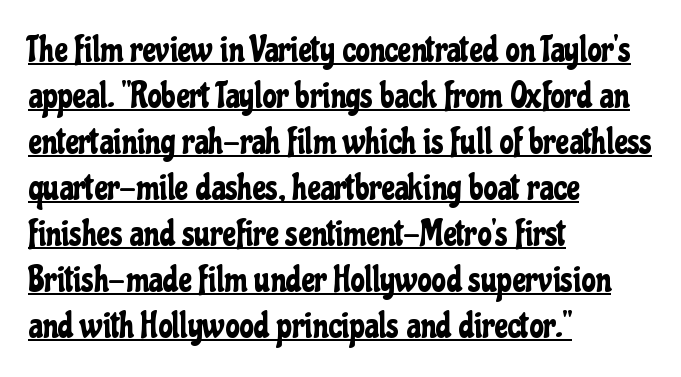
Leading matches the norm, producing a regular column. Serifs: no, the terminals of the letterforms are clean. Beneath each row of characters lies a ruled line. Does the lettering tilt? It doesn't — this is upright. Here the designer chose a conventional face with non-uniform glyph widths.
